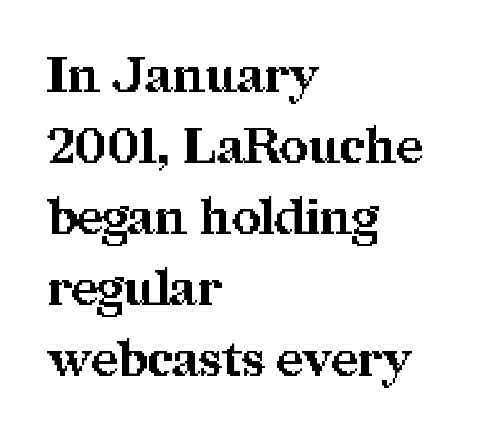
Regarding serifs, this sample has them. Does the weight exceed regular? Yes, all the way to bold. Horizontal bands of white between lines are of average thickness. Each word holds together tightly as a unit, with standard inter-letter gaps. The letters advance in unequal steps, a hallmark of proportional type.
